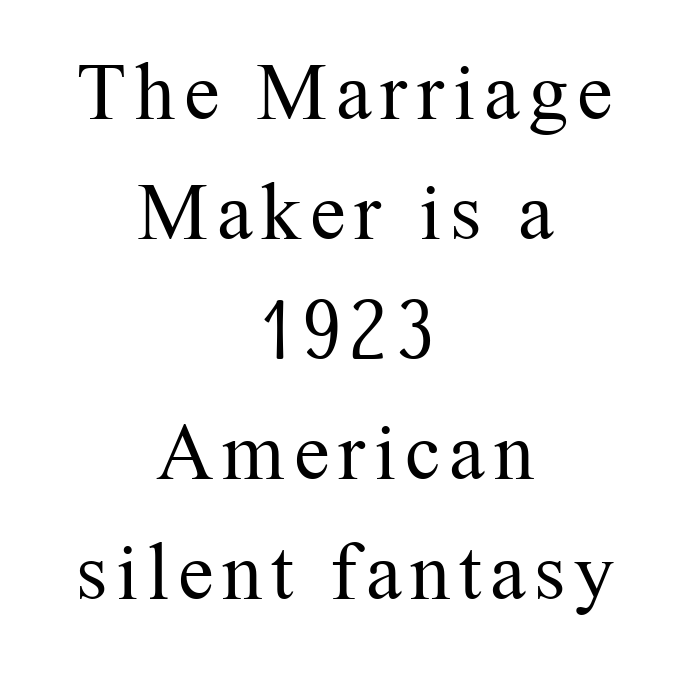
{"serif": "yes", "italic": "no", "bold": "no", "weight": "regular", "width": "normal", "stroke_contrast": "medium", "x_height": "medium", "monospaced": "no", "underline": "no", "align": "center", "line_spacing": "normal", "line_spacing_ratio": 1.5, "glyph_px": 80}
